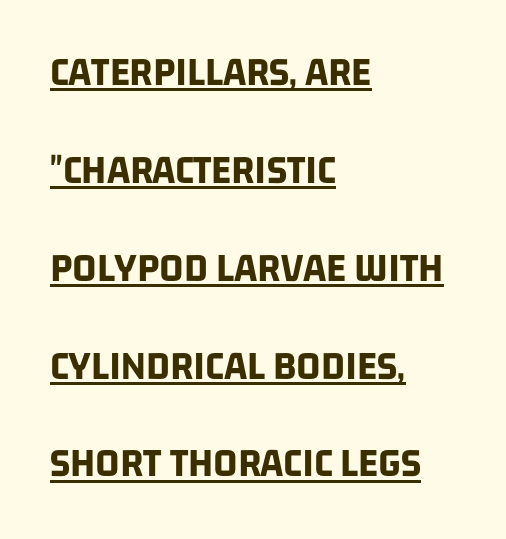
The image shows 42 px bold, condensed sans-serif type; set left-aligned, loose line spacing (2.33x), normal letter spacing, underlined; low stroke contrast and a large x-height.
